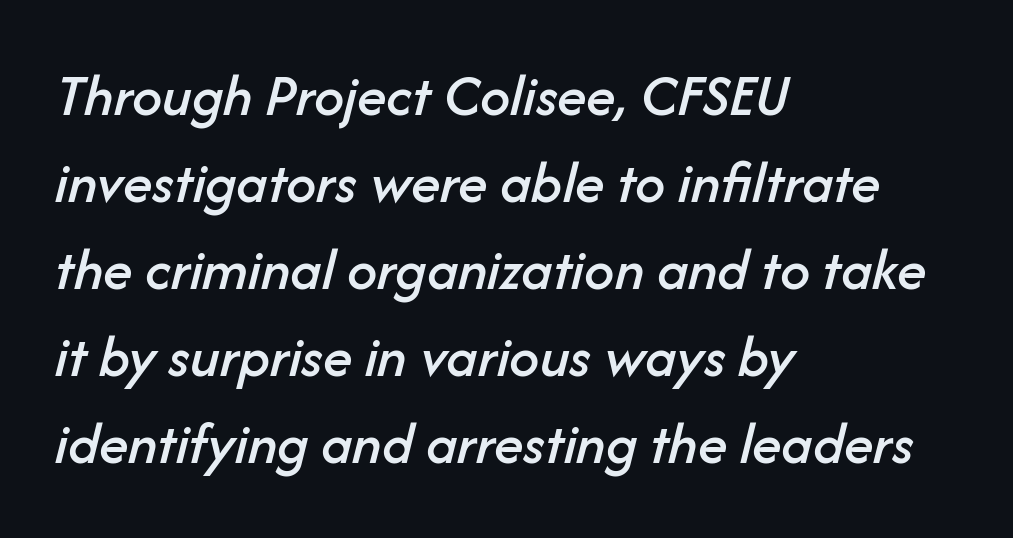
The image shows 60 px text type, italic (leaning right); set left-aligned, normal line spacing (1.45x), normal letter spacing, not underlined; low stroke contrast and a medium x-height.
